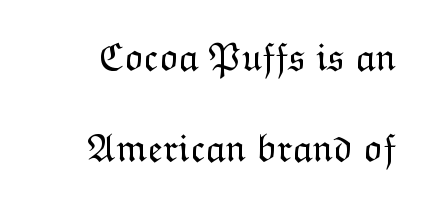
The image shows 40 px light type, upright; set loose line spacing (2.28x), normal letter spacing, not underlined; low stroke contrast and a medium x-height.
